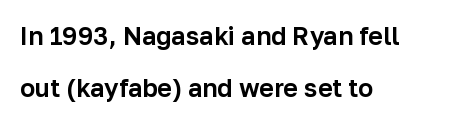
Q: Is the text italic (slanted)? A: No, it is upright.
Q: Is the text underlined? A: No.
Q: How is the paragraph aligned? A: Left-aligned.
Q: Is the spacing between letters normal or unusually wide? A: Normal.
Q: Is the spacing between lines tight, normal or loose? A: Loose.
